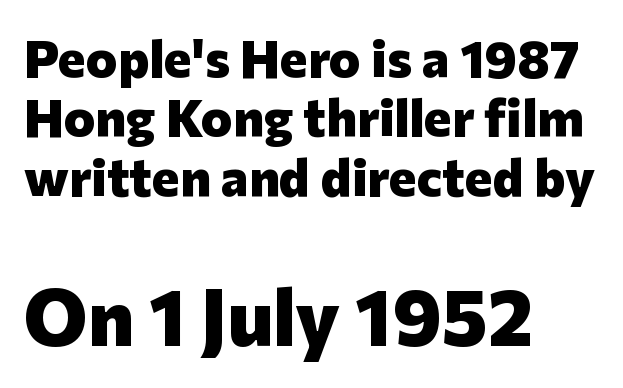
Q: Is the text bold? A: Yes.
Q: Is the text italic (slanted)? A: No, it is upright.
Q: Is the typeface a serif or a sans-serif typeface? A: Sans-serif.
Q: Is the text underlined? A: No.
Q: How is the paragraph aligned? A: Left-aligned.
Q: Is the spacing between letters normal or unusually wide? A: Normal.
Q: Is the spacing between lines tight, normal or loose? A: Tight.
Q: Which block of text is set in a larger size, the first (top) or the second (bottom)? A: The second (bottom) one.
Q: Width (condensed, normal, or wide)? A: Normal.
Q: Stroke contrast? A: Low.
Q: x-height? A: Medium.
Q: Monospaced? A: No.
